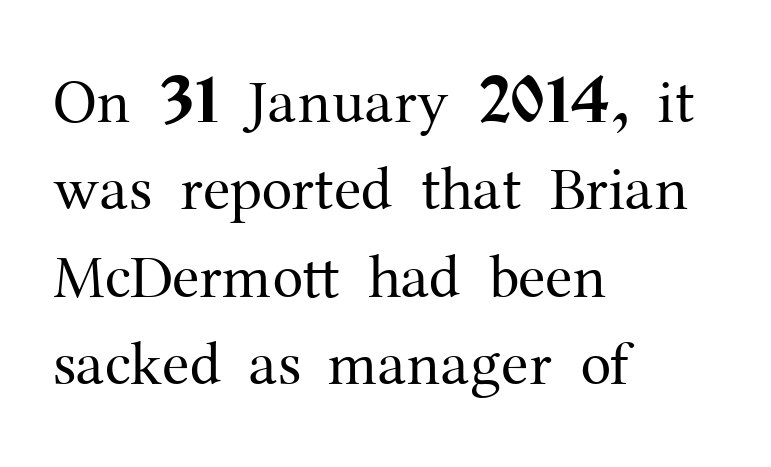
{"serif": "yes", "italic": "no", "bold": "no", "weight": "regular", "width": "normal", "stroke_contrast": "medium", "x_height": "medium", "monospaced": "no", "underline": "no", "align": "left", "line_spacing": "normal", "line_spacing_ratio": 1.41, "letter_spacing": "normal", "letter_spacing_em": 0.0, "glyph_px": 62}
